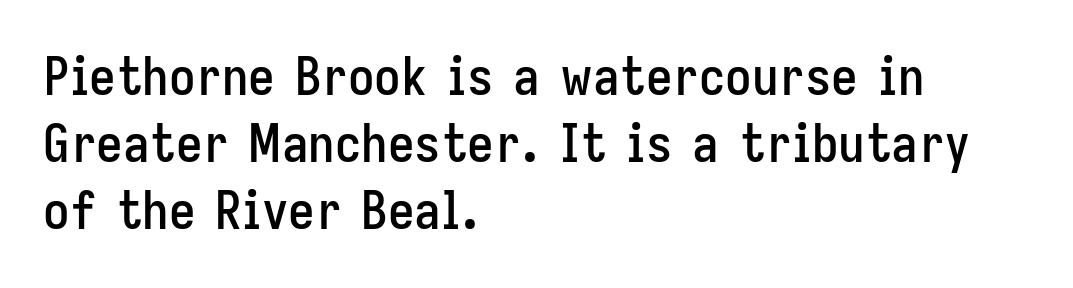
The image shows 53 px condensed sans-serif type, upright; set left-aligned, normal line spacing (1.26x), normal letter spacing, not underlined; low stroke contrast and a medium x-height.
